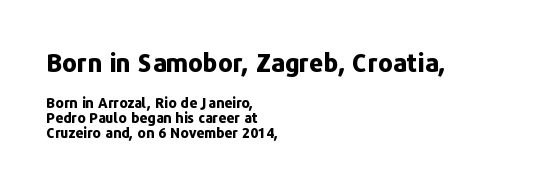
The image shows 25 px bold type, upright; set left-aligned, tight line spacing (1.07x), normal letter spacing, not underlined; the first (top) block is 1.79x larger.
